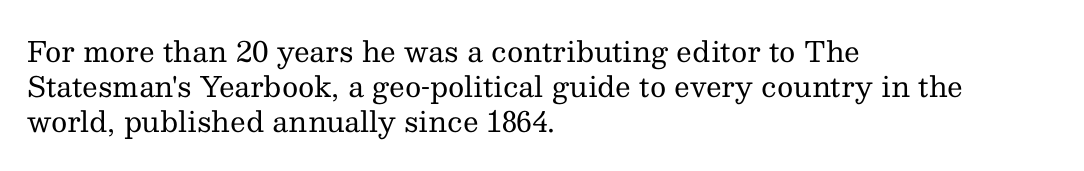
The image shows 28 px regular-weight serif type, upright; set left-aligned, normal line spacing (1.25x), normal letter spacing, not underlined; medium stroke contrast and a medium x-height.
